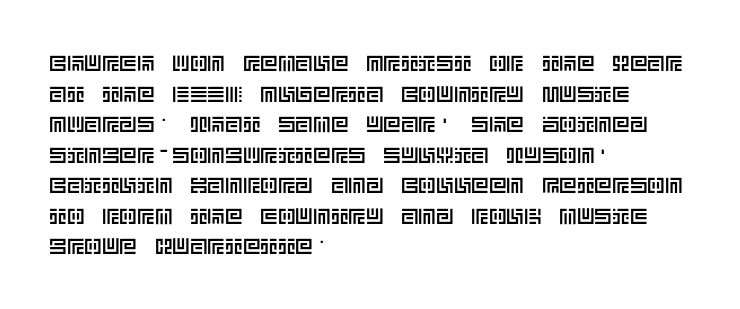
The image shows 22 px text type, upright; set left-aligned, normal line spacing (1.39x), normal letter spacing, not underlined.
